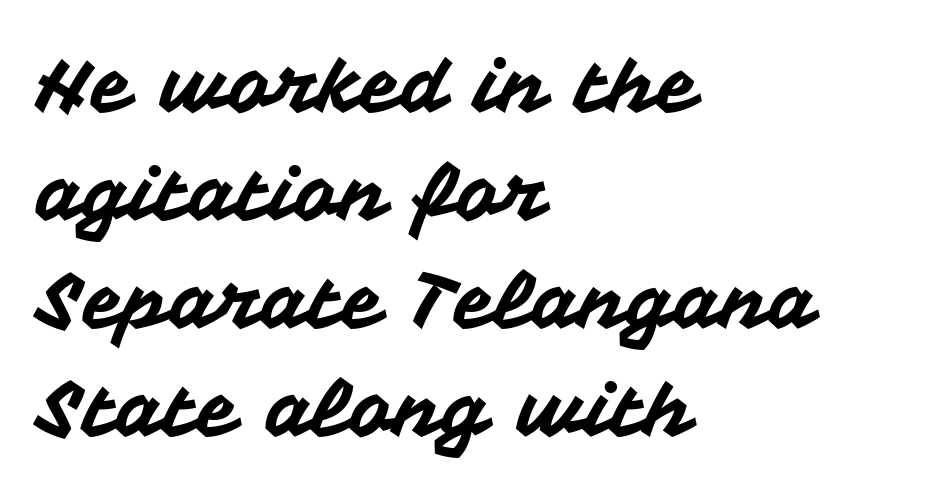
Character widths vary here, with narrow letters taking less room than wide ones. Only glyphs here, with clear space below each row. A typesetter would call this leading conventional body-copy spacing. Note: no serifs on the glyphs.
